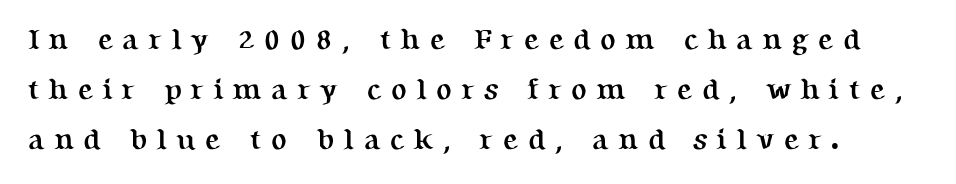
The image shows 29 px semibold serif type, upright; set line spacing 1.73x, unusually wide letter spacing (+0.32 em), not underlined; medium stroke contrast and a medium x-height.
